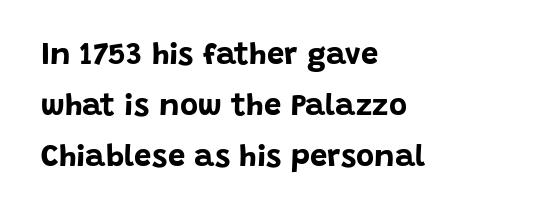
Q: Is the text bold? A: Yes.
Q: Is the text italic (slanted)? A: No, it is upright.
Q: Is the typeface a serif or a sans-serif typeface? A: Sans-serif.
Q: Is the text underlined? A: No.
Q: How is the paragraph aligned? A: Left-aligned.
Q: Is the spacing between letters normal or unusually wide? A: Normal.
Q: Is the spacing between lines tight, normal or loose? A: Normal.
Q: Width (condensed, normal, or wide)? A: Normal.
Q: Stroke contrast? A: Low.
Q: x-height? A: Large.
Q: Monospaced? A: No.
